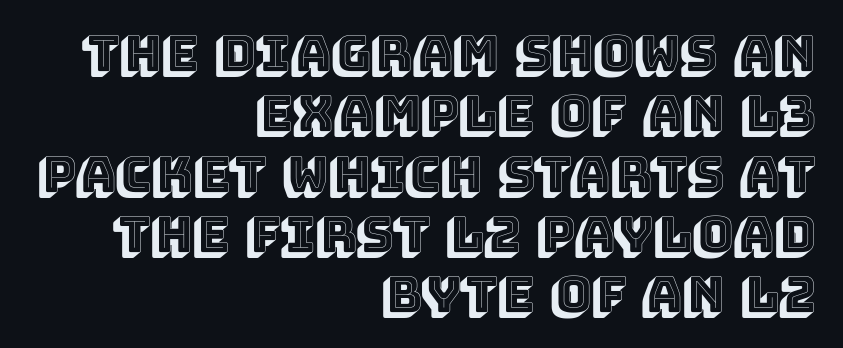
{"italic": "no", "width": "normal", "x_height": "large", "monospaced": "no", "underline": "no", "align": "right", "line_spacing_ratio": 1.23, "letter_spacing": "normal", "letter_spacing_em": 0.0, "glyph_px": 49}
